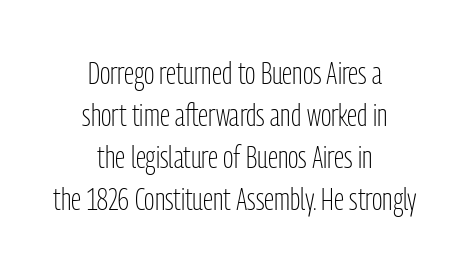
Q: Is the text bold? A: No.
Q: Is the text italic (slanted)? A: No, it is upright.
Q: Is the typeface a serif or a sans-serif typeface? A: Sans-serif.
Q: Is the text underlined? A: No.
Q: How is the paragraph aligned? A: Centered.
Q: Is the spacing between letters normal or unusually wide? A: Normal.
Q: Is the spacing between lines tight, normal or loose? A: Normal.
Q: Width (condensed, normal, or wide)? A: Condensed.
Q: Stroke contrast? A: Low.
Q: x-height? A: Medium.
Q: Monospaced? A: No.
